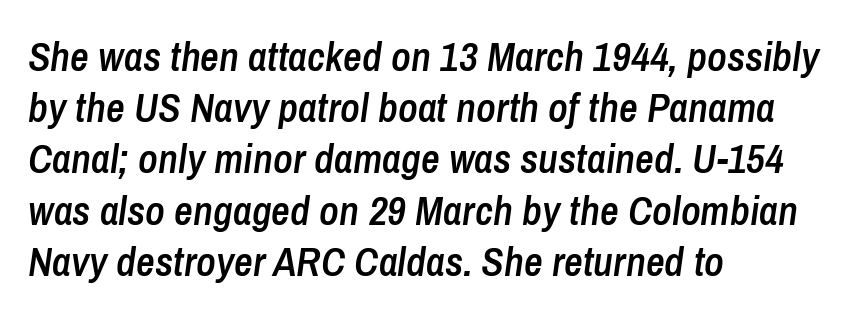
{"italic": "yes", "lean": "right", "slant_degrees": 8, "bold": "semi", "weight": "semibold", "width": "condensed", "stroke_contrast": "low", "x_height": "medium", "monospaced": "no", "underline": "no", "align": "left", "line_spacing": "normal", "line_spacing_ratio": 1.25, "letter_spacing": "normal", "letter_spacing_em": 0.0, "glyph_px": 41}
